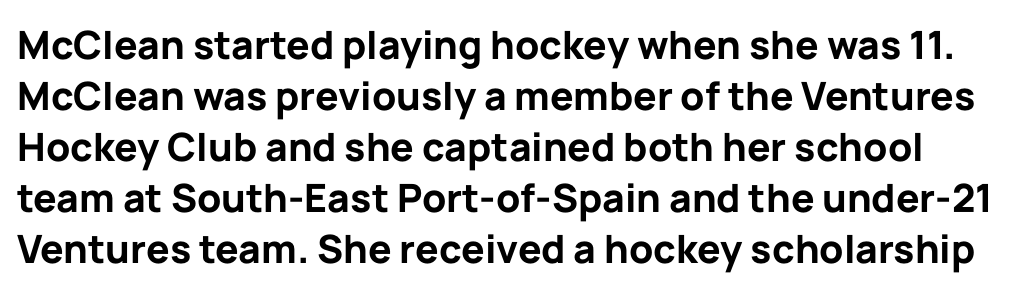
Q: Is the text bold? A: Yes.
Q: Is the text italic (slanted)? A: No, it is upright.
Q: Is the typeface a serif or a sans-serif typeface? A: Sans-serif.
Q: Is the text underlined? A: No.
Q: Is the spacing between letters normal or unusually wide? A: Normal.
Q: Is the spacing between lines tight, normal or loose? A: Normal.
Q: Width (condensed, normal, or wide)? A: Normal.
Q: Stroke contrast? A: Low.
Q: x-height? A: Medium.
Q: Monospaced? A: No.
